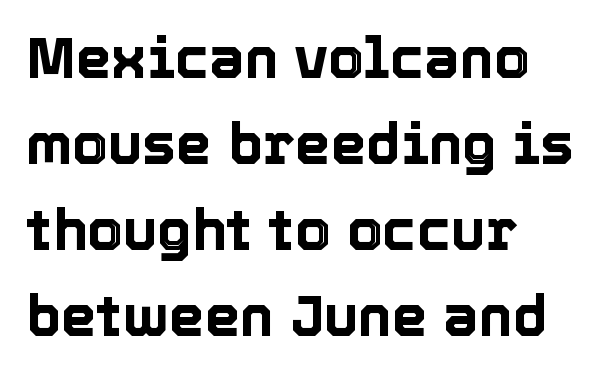
The image shows 57 px text type, upright; set left-aligned, normal line spacing (1.51x), normal letter spacing, not underlined; a medium x-height.
